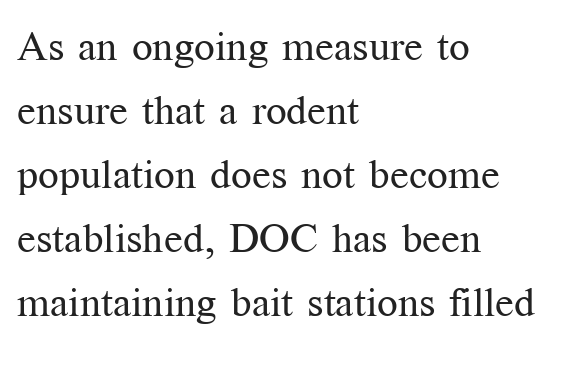
The lines sit at an ordinary, default distance from one another. The glyphs are unaccompanied by any horizontal stroke below them. The weight would be labelled regular, book, light, or lighter still. Do the characters align in a grid? No, the font is proportional. The type sits square on the baseline with zero lean. The rendering shows small feet on the letterforms — a serif design.
